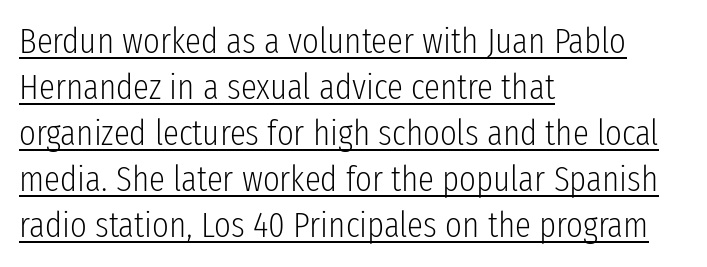
The image shows 36 px light, condensed sans-serif type, upright; set left-aligned, normal line spacing (1.28x), normal letter spacing, underlined; low stroke contrast and a medium x-height.
